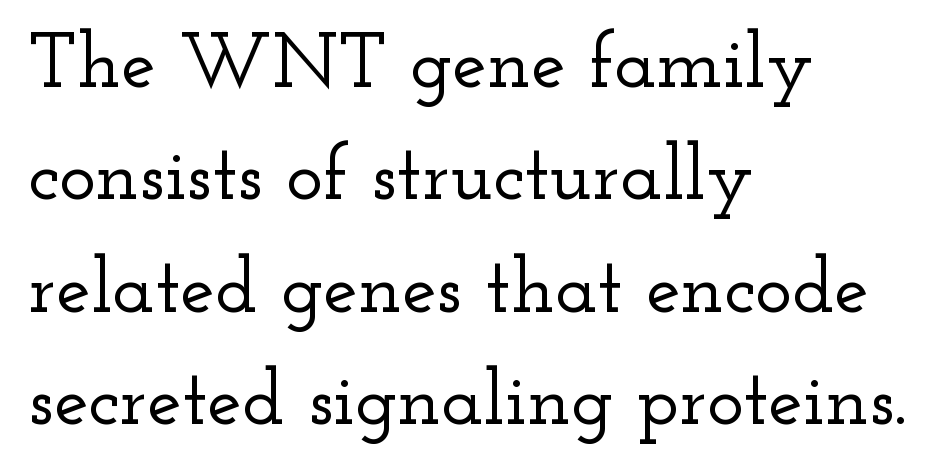
Q: Is the text italic (slanted)? A: No, it is upright.
Q: Is the typeface a serif or a sans-serif typeface? A: Serif.
Q: Is the text underlined? A: No.
Q: How is the paragraph aligned? A: Left-aligned.
Q: Is the spacing between letters normal or unusually wide? A: Normal.
Q: Is the spacing between lines tight, normal or loose? A: Normal.
Q: Width (condensed, normal, or wide)? A: Wide.
Q: Stroke contrast? A: Low.
Q: x-height? A: Small.
Q: Monospaced? A: No.
